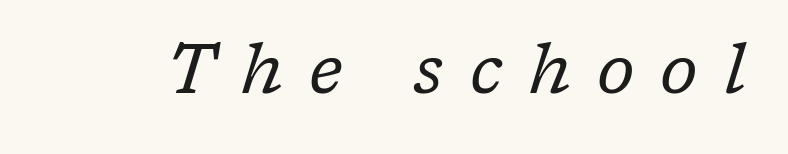
{"serif": "yes", "italic": "yes", "lean": "right", "slant_degrees": 17, "bold": "no", "weight": "regular", "width": "normal", "stroke_contrast": "low", "x_height": "medium", "monospaced": "no", "underline": "no", "letter_spacing": "wide", "letter_spacing_em": 0.38, "glyph_px": 69}
